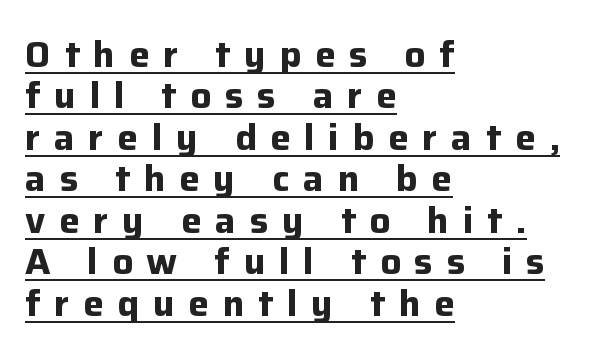
The string is rendered with underlining switched on. This rendering uses left alignment, leaving the right contour irregular. This sample has the flowing, uneven cadence of proportional lettering. The rendering shows plain stroke endings on the letterforms — a sans-serif design. Short note: letters widely spaced.
